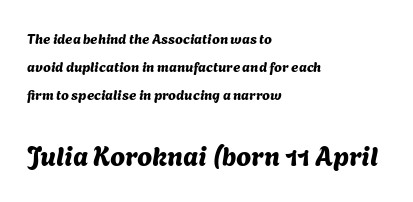
Default kerning and tracking; the words read as compact shapes. The composition opens small and finishes big. These lines are set flush left with a ragged right edge. How would I describe the line gaps? Wide and relaxed.
